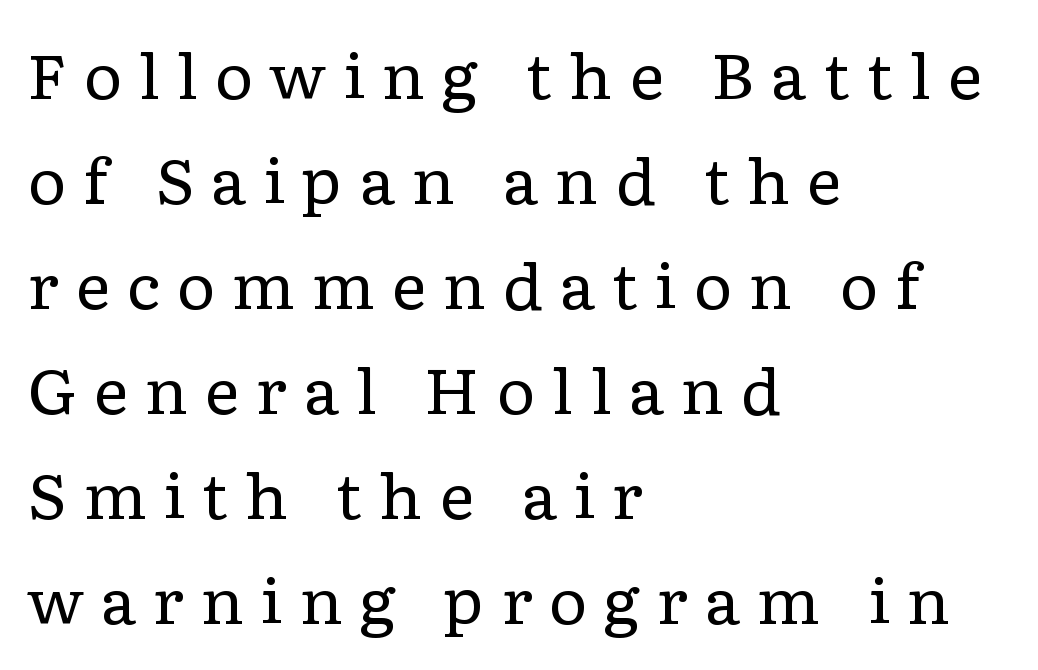
Q: Is the text bold? A: No.
Q: Is the text italic (slanted)? A: No, it is upright.
Q: Is the typeface a serif or a sans-serif typeface? A: Serif.
Q: Is the text underlined? A: No.
Q: How is the paragraph aligned? A: Left-aligned.
Q: Is the spacing between letters normal or unusually wide? A: Unusually wide.
Q: Width (condensed, normal, or wide)? A: Wide.
Q: Stroke contrast? A: Low.
Q: x-height? A: Medium.
Q: Monospaced? A: No.
